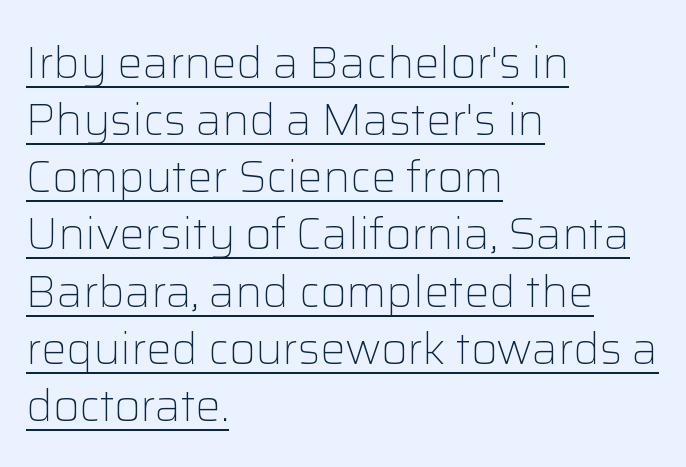
The image shows 45 px light sans-serif type, upright; set left-aligned, normal line spacing (1.27x), normal letter spacing, underlined; low stroke contrast and a medium x-height.
